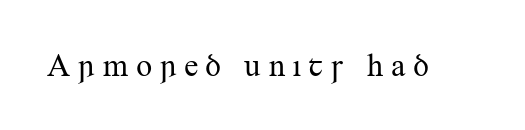
{"serif": "yes", "italic": "no", "bold": "no", "weight": "regular", "width": "normal", "stroke_contrast": "medium", "x_height": "small", "monospaced": "no", "underline": "no", "letter_spacing": "wide", "letter_spacing_em": 0.2, "glyph_px": 32}
